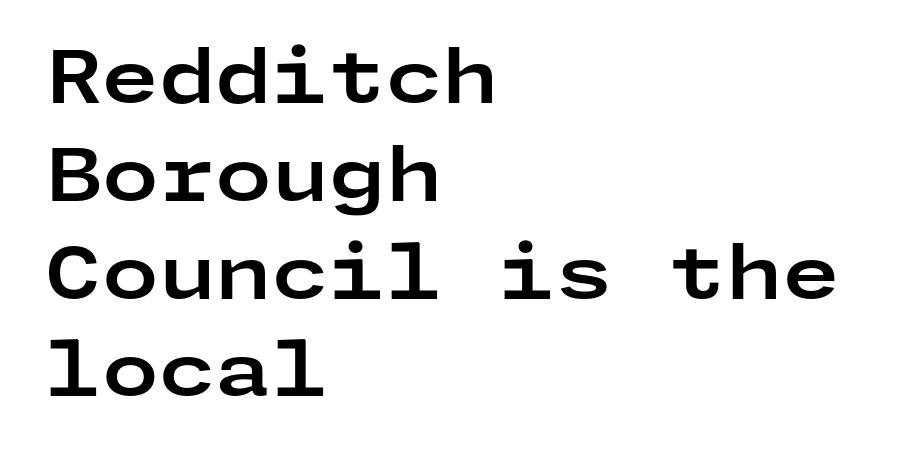
{"serif": "no", "italic": "no", "bold": "yes", "weight": "bold", "width": "wide", "stroke_contrast": "low", "x_height": "medium", "underline": "no", "align": "left", "line_spacing": "normal", "line_spacing_ratio": 1.34, "letter_spacing": "normal", "letter_spacing_em": 0.0, "glyph_px": 73}
